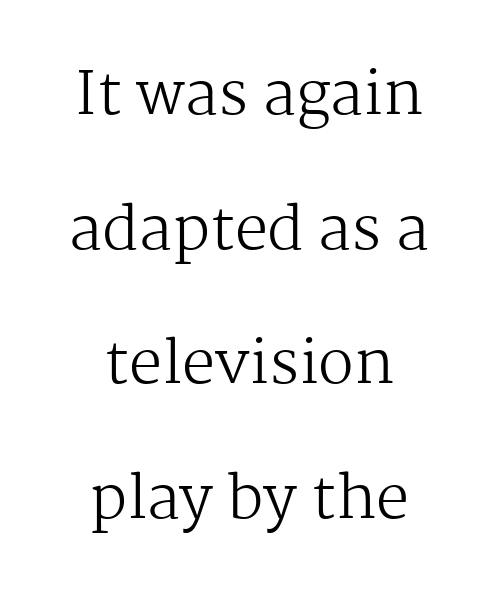
The image shows 59 px regular-weight serif type, upright; set centered, loose line spacing (2.28x), normal letter spacing, not underlined; medium stroke contrast and a medium x-height.
